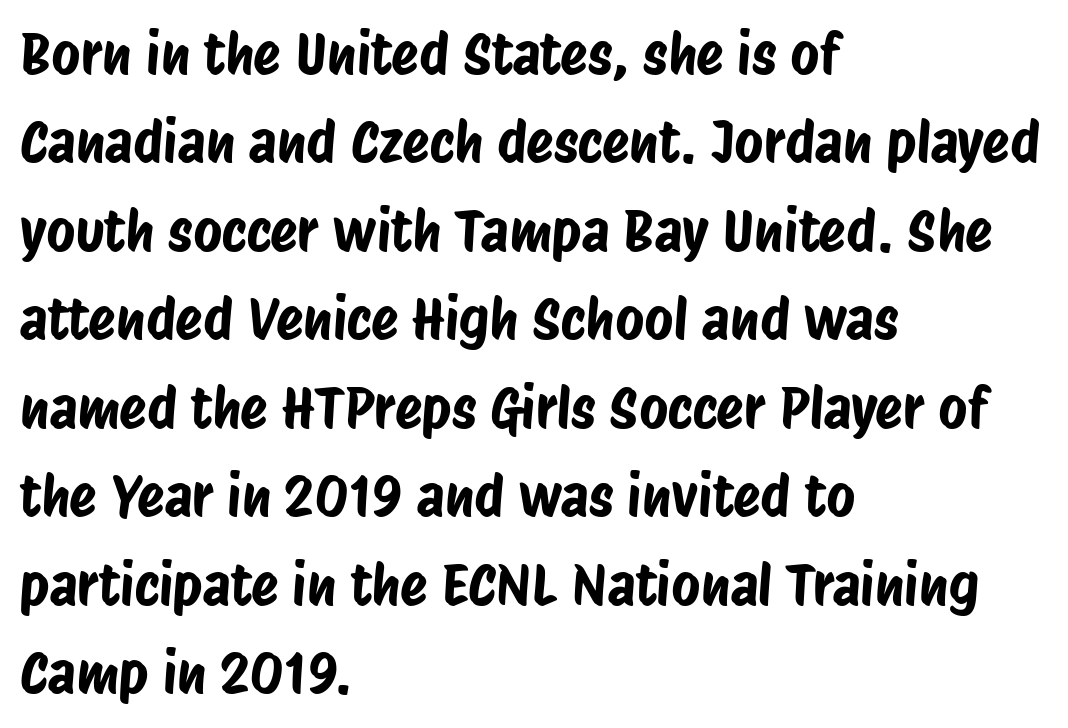
The image shows 56 px condensed sans-serif type; set left-aligned, normal line spacing (1.58x), normal letter spacing, not underlined; low stroke contrast and a large x-height.
